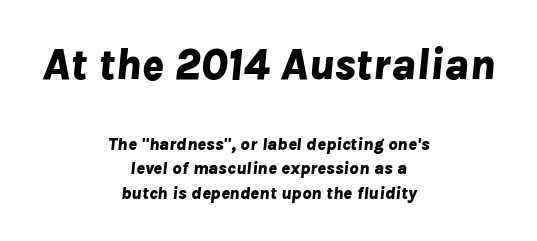
{"italic": "yes", "lean": "right", "slant_degrees": 8, "bold": "yes", "weight": "bold", "width": "normal", "stroke_contrast": "low", "x_height": "medium", "monospaced": "no", "underline": "no", "align": "center", "line_spacing": "normal", "line_spacing_ratio": 1.34, "letter_spacing": "normal", "letter_spacing_em": 0.0, "larger_block": "first", "size_ratio": 2.5, "glyph_px": 45}
